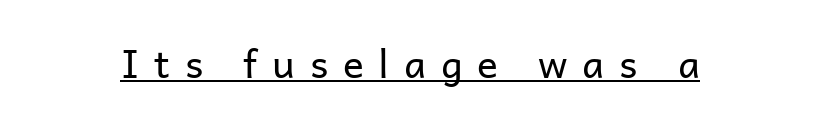
{"serif": "no", "italic": "no", "bold": "no", "weight": "regular", "width": "normal", "stroke_contrast": "low", "x_height": "medium", "monospaced": "no", "underline": "yes", "letter_spacing": "wide", "letter_spacing_em": 0.38, "glyph_px": 39}
